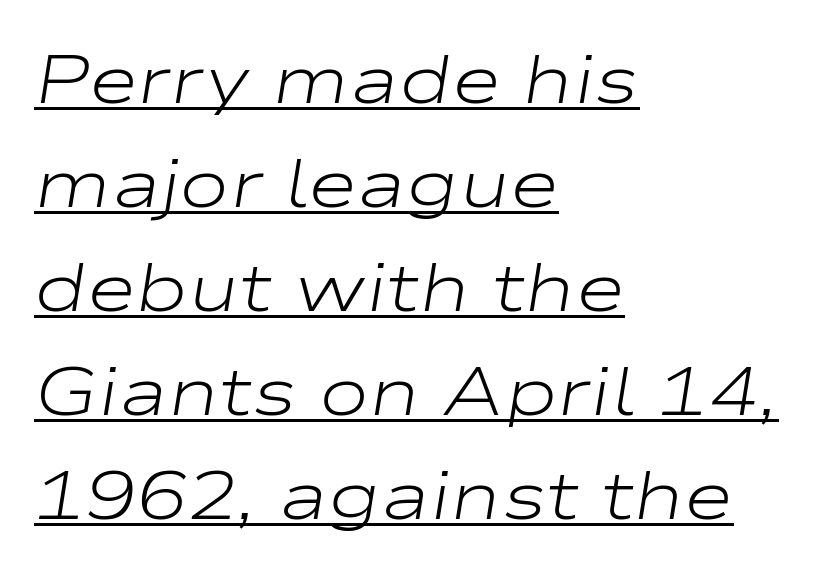
Q: Is the text bold? A: No.
Q: Is the text italic (slanted)? A: Yes, it leans right by about 9 degrees.
Q: Is the text underlined? A: Yes.
Q: How is the paragraph aligned? A: Left-aligned.
Q: Is the spacing between letters normal or unusually wide? A: Normal.
Q: Is the spacing between lines tight, normal or loose? A: Normal.
Q: Width (condensed, normal, or wide)? A: Wide.
Q: Stroke contrast? A: Low.
Q: x-height? A: Medium.
Q: Monospaced? A: No.
